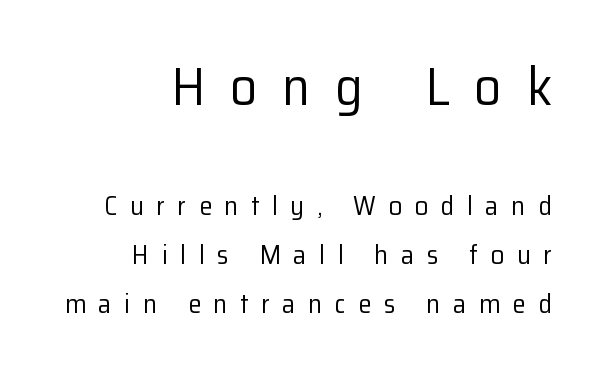
Between one letter and the next there's a generous, obvious gap. The weight tops out at a normal text grade. Notice how the passage keeps a crisp vertical edge on the right only. You could not count columns in this text — the font is proportionally spaced. The specimen reads as upright at a glance. Check where the strokes stop: nothing finishes them off — pure sans.
